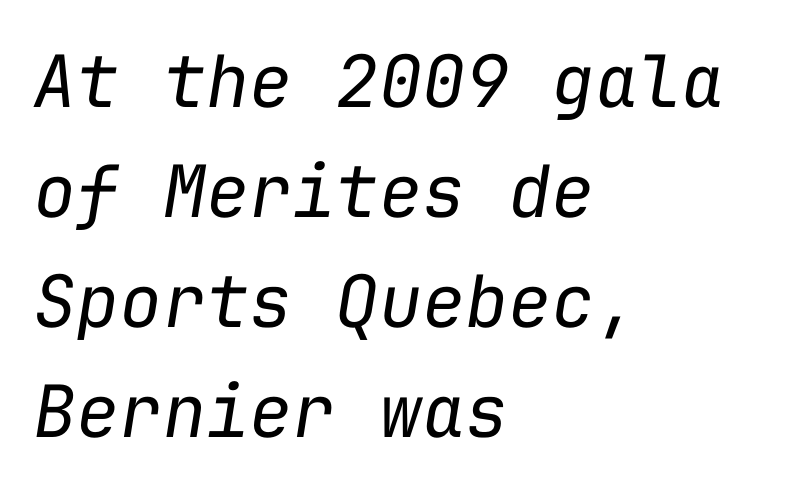
The line-height multiplier appears to be the usual default. Descender tails drop into unmarked territory. The face looks like a standard text weight, possibly lighter. There is no visible air inserted between adjacent glyphs.
